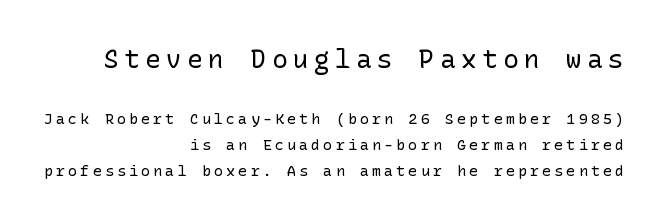
{"italic": "no", "bold": "no", "underline": "no", "align": "right", "line_spacing_ratio": 1.74, "letter_spacing": "wide", "letter_spacing_em": 0.21, "larger_block": "first", "size_ratio": 1.73, "glyph_px": 26}
